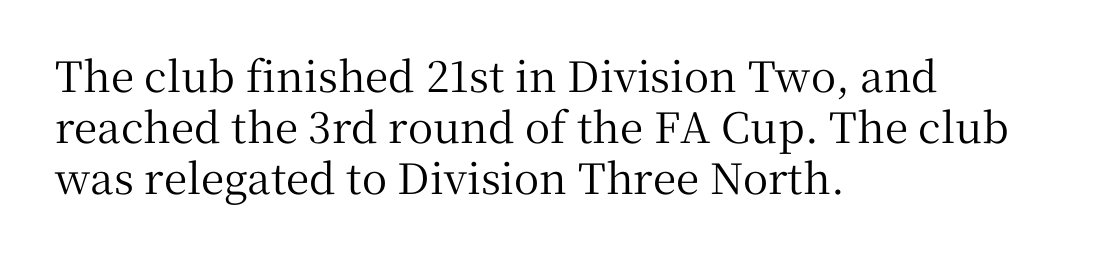
The image shows 42 px serif type, upright; set left-aligned, line spacing 1.21x, normal letter spacing, not underlined; medium stroke contrast and a medium x-height.
